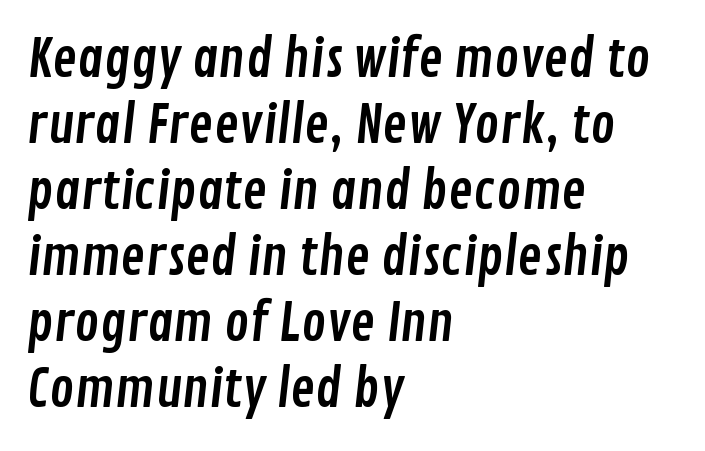
{"serif": "no", "width": "condensed", "stroke_contrast": "low", "x_height": "medium", "monospaced": "no", "underline": "no", "align": "left", "line_spacing": "normal", "line_spacing_ratio": 1.27, "letter_spacing": "normal", "letter_spacing_em": 0.0, "glyph_px": 52}
